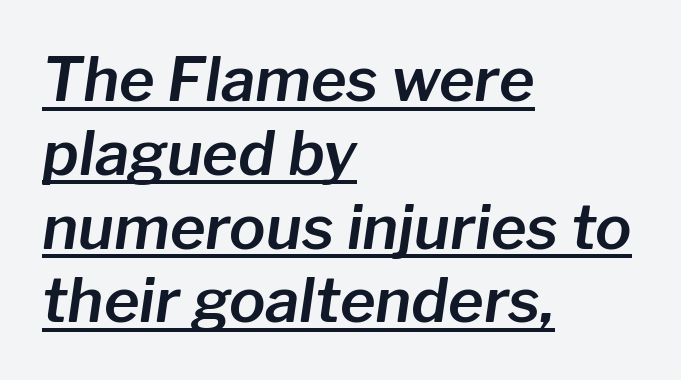
The ragged edge is on the right, which tells us the setting is flush left. The glyphs are accompanied by a horizontal stroke just below them. The gaps between neighbouring characters are ordinary and unremarkable. The face used here is proportionally spaced, like ordinary book or web type. The rendering applies a slant to the glyphs.
